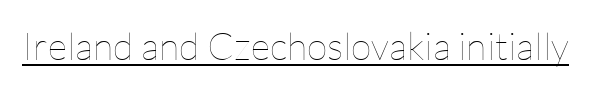
{"italic": "no", "bold": "no", "weight": "thin", "width": "normal", "stroke_contrast": "low", "x_height": "medium", "monospaced": "no", "underline": "yes", "letter_spacing": "normal", "letter_spacing_em": 0.0, "glyph_px": 38}
